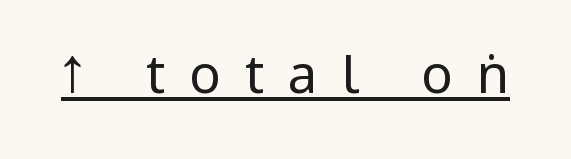
{"serif": "no", "italic": "no", "bold": "no", "weight": "regular", "width": "condensed", "stroke_contrast": "low", "underline": "yes", "letter_spacing": "wide", "letter_spacing_em": 0.45, "glyph_px": 53}
